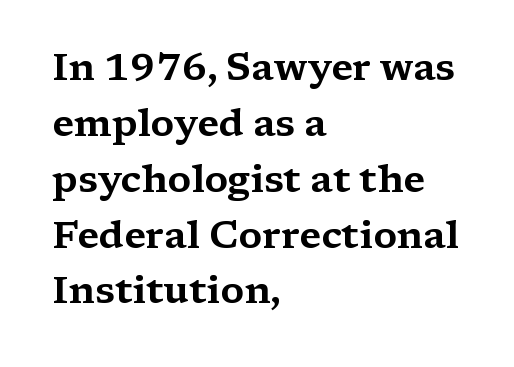
Q: Is the text italic (slanted)? A: No, it is upright.
Q: Is the typeface a serif or a sans-serif typeface? A: Serif.
Q: Is the text underlined? A: No.
Q: How is the paragraph aligned? A: Left-aligned.
Q: Is the spacing between letters normal or unusually wide? A: Normal.
Q: Is the spacing between lines tight, normal or loose? A: Normal.
Q: Width (condensed, normal, or wide)? A: Wide.
Q: Stroke contrast? A: Medium.
Q: x-height? A: Medium.
Q: Monospaced? A: No.
